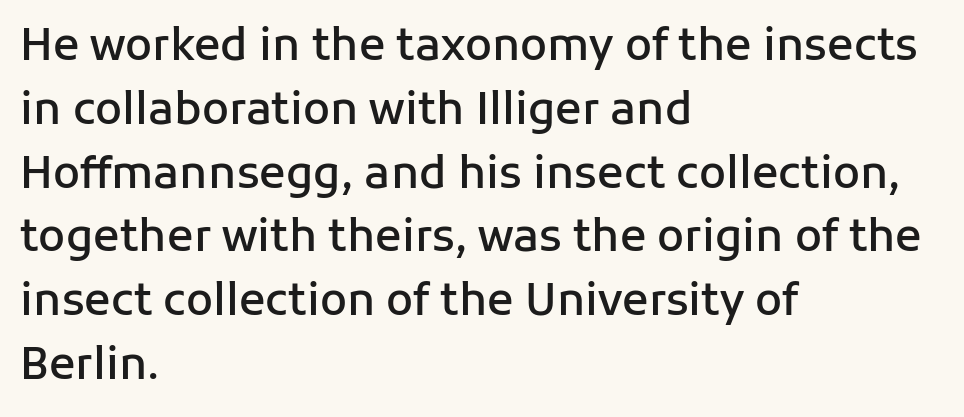
{"serif": "no", "italic": "no", "bold": "semi", "weight": "semibold", "width": "normal", "stroke_contrast": "low", "x_height": "medium", "monospaced": "no", "underline": "no", "align": "left", "line_spacing": "normal", "line_spacing_ratio": 1.45, "letter_spacing": "normal", "letter_spacing_em": 0.0, "glyph_px": 44}
